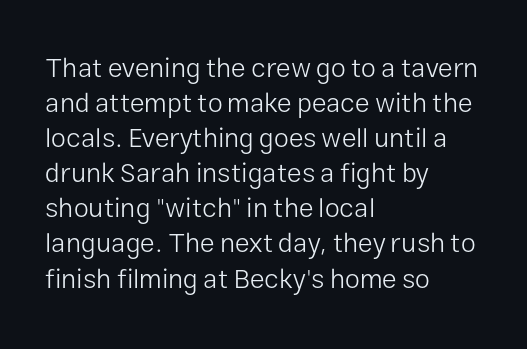
Q: Is the text bold? A: No.
Q: Is the text italic (slanted)? A: No, it is upright.
Q: Is the text underlined? A: No.
Q: How is the paragraph aligned? A: Left-aligned.
Q: Is the spacing between letters normal or unusually wide? A: Normal.
Q: Is the spacing between lines tight, normal or loose? A: Normal.
